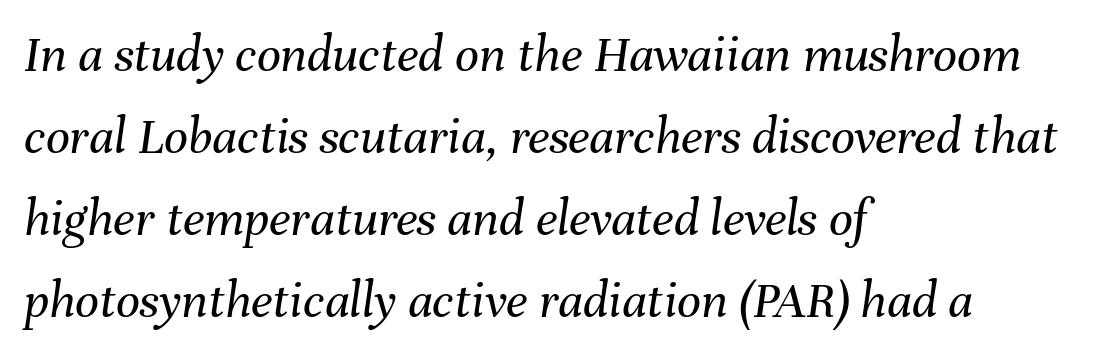
Normally led — the rows are evenly, conventionally spaced. Has an underline been added? It has not. Weight: regular or lighter. A typesetter would call this proportional, since set widths differ per character.
